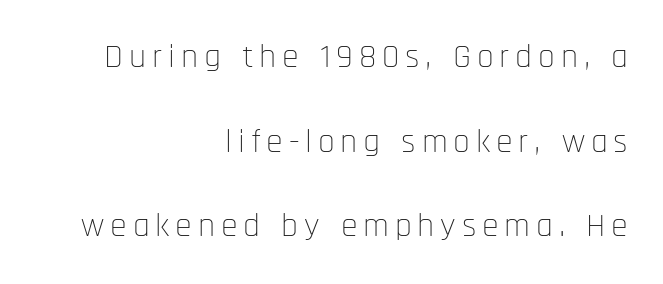
The rag falls on the left side of this text block. You could not count columns in this text — the font is proportionally spaced. Airy leading. Notice how the stems are strictly vertical — no italics here. Stem width sits at or under what a default text font uses.
